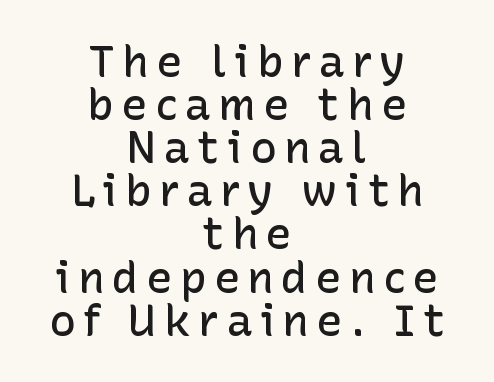
Every character sits straight up, as roman type does. These lines are composed in type without serifs. The passage shown stacks its lines with hardly any gap. Check the space under the baseline: it is left empty.
